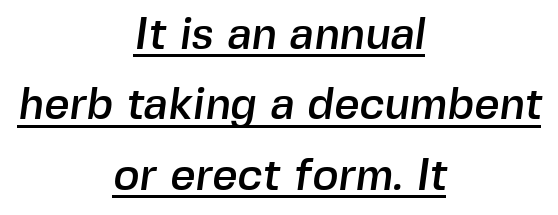
Each letter keeps its own natural width here, so spacing adapts to shape. Each new line begins a customary step beneath the previous one. Underline: present. The compositor balanced each line on the midline. Compared with typical body copy, the letter spacing here is the same. Font category for this specimen: sans-serif.
